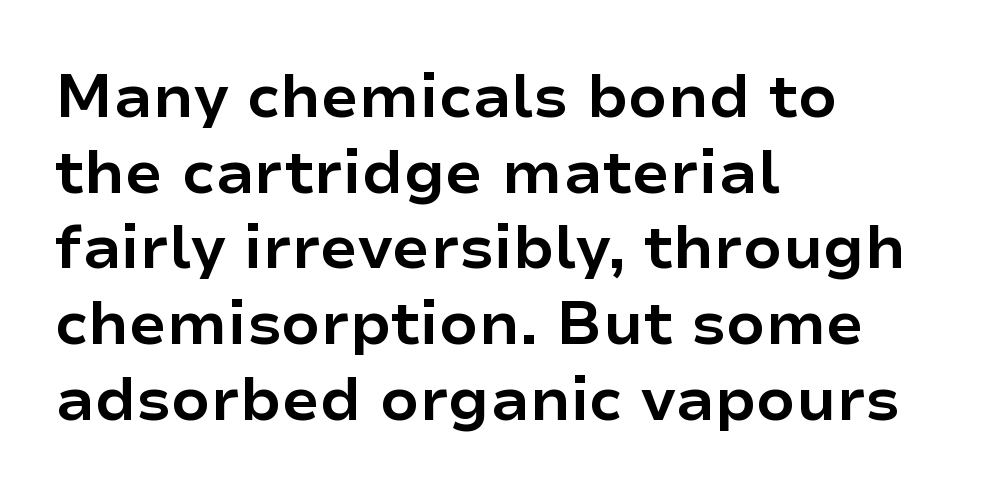
{"serif": "no", "italic": "no", "bold": "yes", "weight": "bold", "width": "normal", "stroke_contrast": "low", "x_height": "medium", "monospaced": "no", "underline": "no", "align": "left", "line_spacing_ratio": 1.24, "letter_spacing": "normal", "letter_spacing_em": 0.0, "glyph_px": 61}
